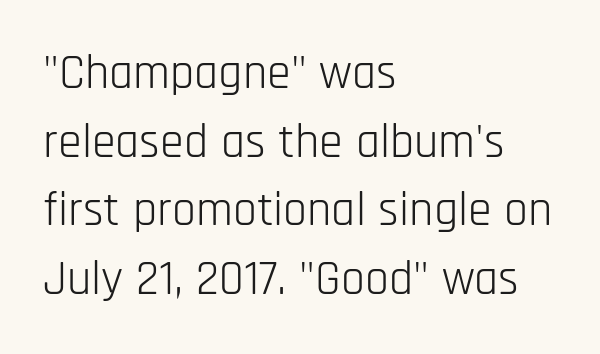
The image shows 48 px light, condensed sans-serif type, upright; set left-aligned, normal line spacing (1.43x), normal letter spacing, not underlined; low stroke contrast and a large x-height.
